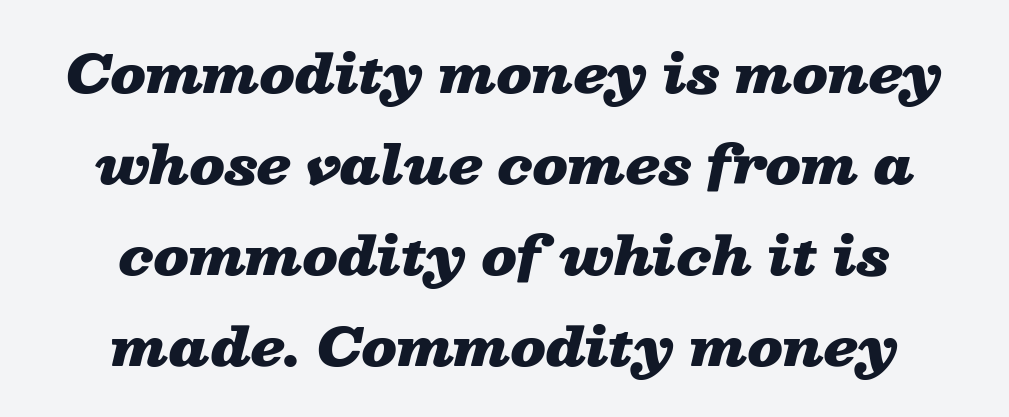
Descenders hang freely into open space. There is no visible air inserted between adjacent glyphs. Characters are canted at an angle relative to the baseline's perpendicular. Line starts and ends both wander, symmetrically. These words are printed bold, with thick strokes throughout.
